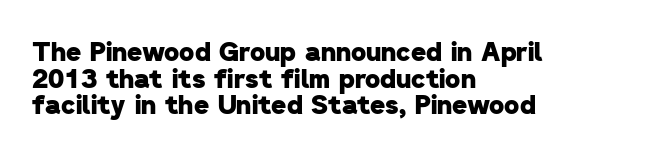
The image shows 26 px bold type; set left-aligned, tight line spacing (1.02x), normal letter spacing, not underlined.
